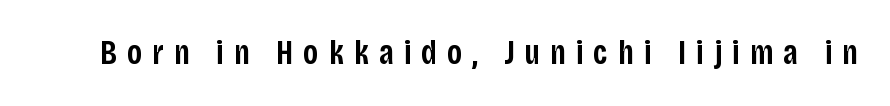
Q: Is the text bold? A: Semi-bold.
Q: Is the text italic (slanted)? A: No, it is upright.
Q: Is the typeface a serif or a sans-serif typeface? A: Sans-serif.
Q: Is the text underlined? A: No.
Q: Is the spacing between letters normal or unusually wide? A: Unusually wide.
Q: Width (condensed, normal, or wide)? A: Condensed.
Q: Stroke contrast? A: Low.
Q: x-height? A: Large.
Q: Monospaced? A: No.
